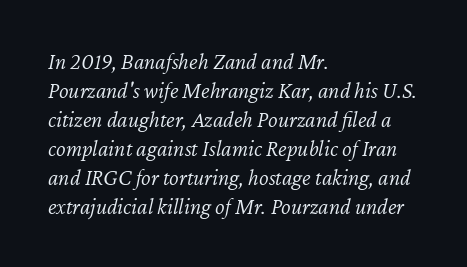
Q: Is the text bold? A: No.
Q: Is the text italic (slanted)? A: Yes, it leans right by about 12 degrees.
Q: Is the text underlined? A: No.
Q: How is the paragraph aligned? A: Left-aligned.
Q: Is the spacing between letters normal or unusually wide? A: Normal.
Q: Is the spacing between lines tight, normal or loose? A: Normal.
